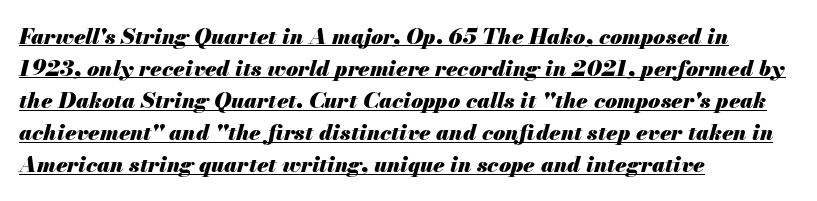
The image shows 22 px bold type, italic (leaning right); set left-aligned, normal line spacing (1.46x), normal letter spacing, underlined.
